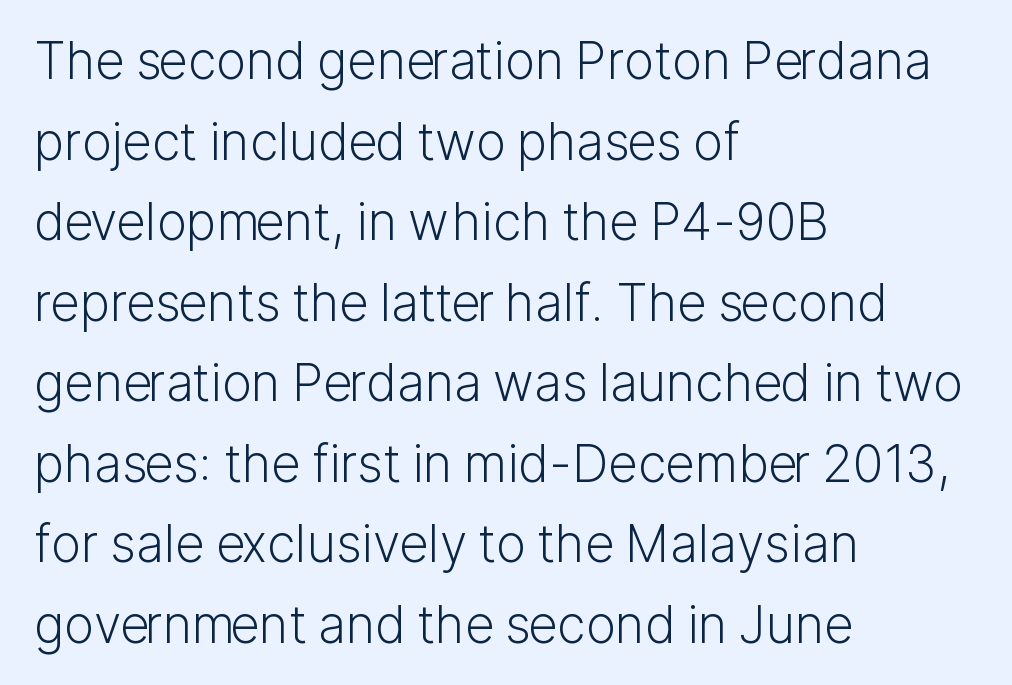
Q: Is the text bold? A: No.
Q: Is the text italic (slanted)? A: No, it is upright.
Q: Is the typeface a serif or a sans-serif typeface? A: Sans-serif.
Q: Is the text underlined? A: No.
Q: How is the paragraph aligned? A: Left-aligned.
Q: Is the spacing between letters normal or unusually wide? A: Normal.
Q: Is the spacing between lines tight, normal or loose? A: Normal.
Q: Width (condensed, normal, or wide)? A: Normal.
Q: Stroke contrast? A: Low.
Q: x-height? A: Medium.
Q: Monospaced? A: No.
